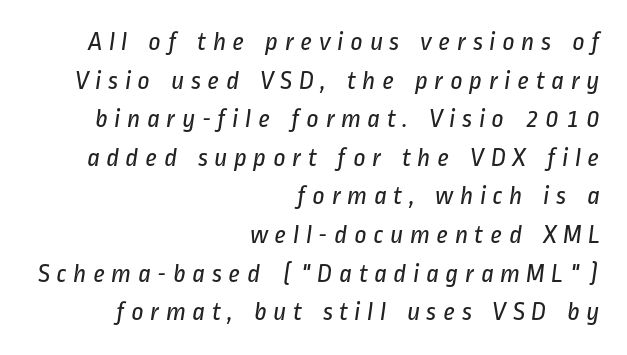
{"bold": "no", "underline": "no", "align": "right", "line_spacing": "normal", "line_spacing_ratio": 1.43, "letter_spacing": "wide", "letter_spacing_em": 0.23, "glyph_px": 27}
